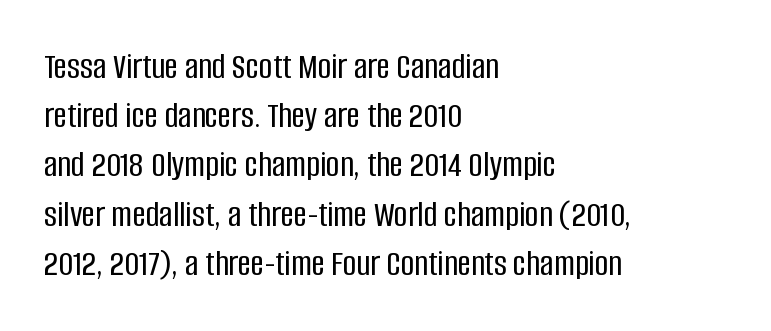
Q: Is the text italic (slanted)? A: No, it is upright.
Q: Is the typeface a serif or a sans-serif typeface? A: Sans-serif.
Q: Is the text underlined? A: No.
Q: How is the paragraph aligned? A: Left-aligned.
Q: Is the spacing between letters normal or unusually wide? A: Normal.
Q: Is the spacing between lines tight, normal or loose? A: Normal.
Q: Width (condensed, normal, or wide)? A: Condensed.
Q: Stroke contrast? A: Low.
Q: x-height? A: Large.
Q: Monospaced? A: No.
